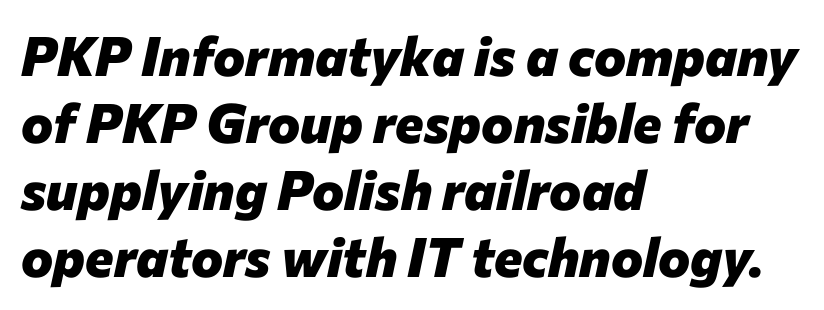
Compared with a centered layout, this one pins lines to the left instead. Character widths vary here, with narrow letters taking less room than wide ones. Rendered with sloped, italic letterforms. The baseline area is clear.
